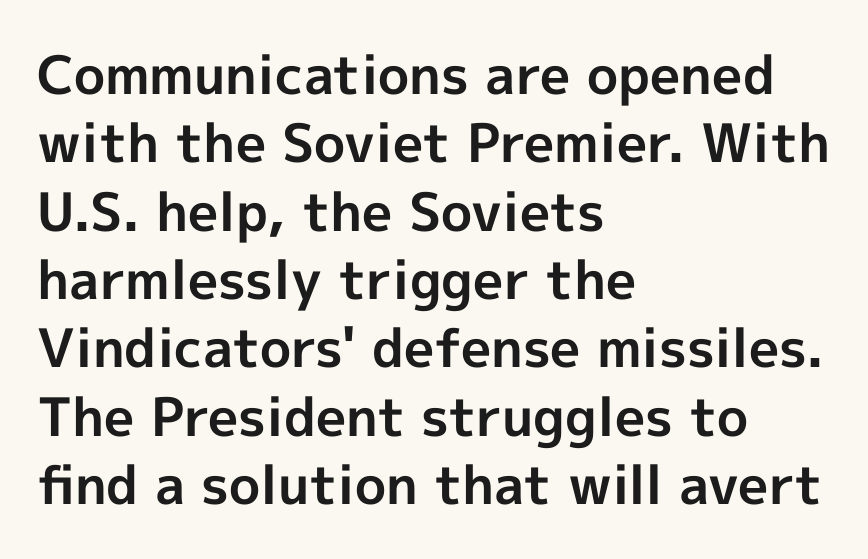
Q: Is the text bold? A: Yes.
Q: Is the text italic (slanted)? A: No, it is upright.
Q: Is the typeface a serif or a sans-serif typeface? A: Sans-serif.
Q: Is the text underlined? A: No.
Q: How is the paragraph aligned? A: Left-aligned.
Q: Is the spacing between letters normal or unusually wide? A: Normal.
Q: Is the spacing between lines tight, normal or loose? A: Normal.
Q: Width (condensed, normal, or wide)? A: Normal.
Q: x-height? A: Medium.
Q: Monospaced? A: No.
